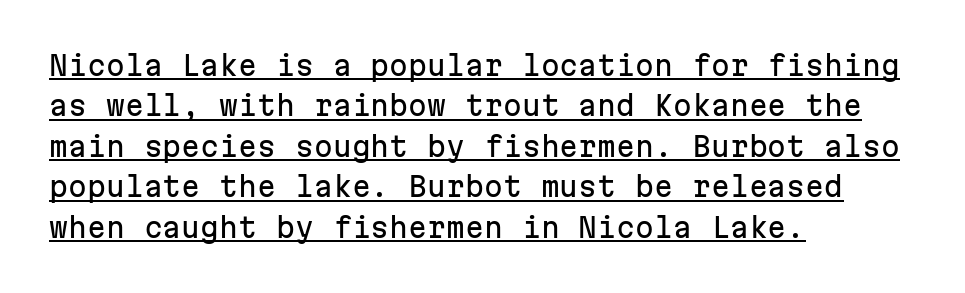
The image shows 27 px text type, upright; set left-aligned, normal line spacing (1.5x), normal letter spacing, underlined.
